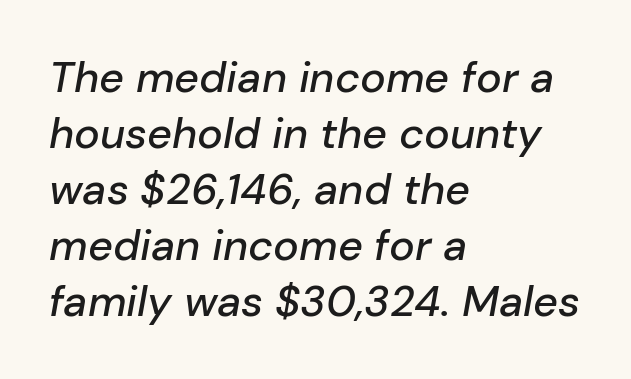
{"italic": "yes", "lean": "right", "slant_degrees": 10, "width": "normal", "stroke_contrast": "low", "x_height": "medium", "monospaced": "no", "underline": "no", "align": "left", "line_spacing": "normal", "line_spacing_ratio": 1.3, "letter_spacing": "normal", "letter_spacing_em": 0.0, "glyph_px": 43}
